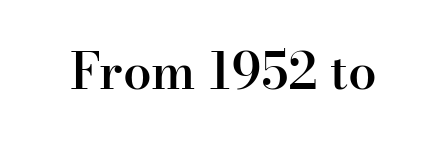
Q: Is the text bold? A: Semi-bold.
Q: Is the text italic (slanted)? A: No, it is upright.
Q: Is the typeface a serif or a sans-serif typeface? A: Serif.
Q: Is the text underlined? A: No.
Q: Is the spacing between letters normal or unusually wide? A: Normal.
Q: Width (condensed, normal, or wide)? A: Normal.
Q: Stroke contrast? A: High.
Q: x-height? A: Small.
Q: Monospaced? A: No.
